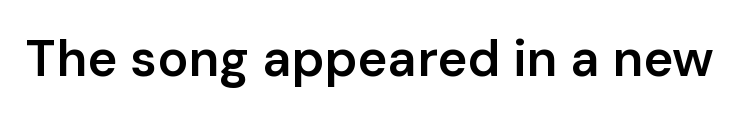
Q: Is the text bold? A: Semi-bold.
Q: Is the text italic (slanted)? A: No, it is upright.
Q: Is the typeface a serif or a sans-serif typeface? A: Sans-serif.
Q: Is the text underlined? A: No.
Q: Is the spacing between letters normal or unusually wide? A: Normal.
Q: Width (condensed, normal, or wide)? A: Normal.
Q: Stroke contrast? A: Low.
Q: x-height? A: Medium.
Q: Monospaced? A: No.
